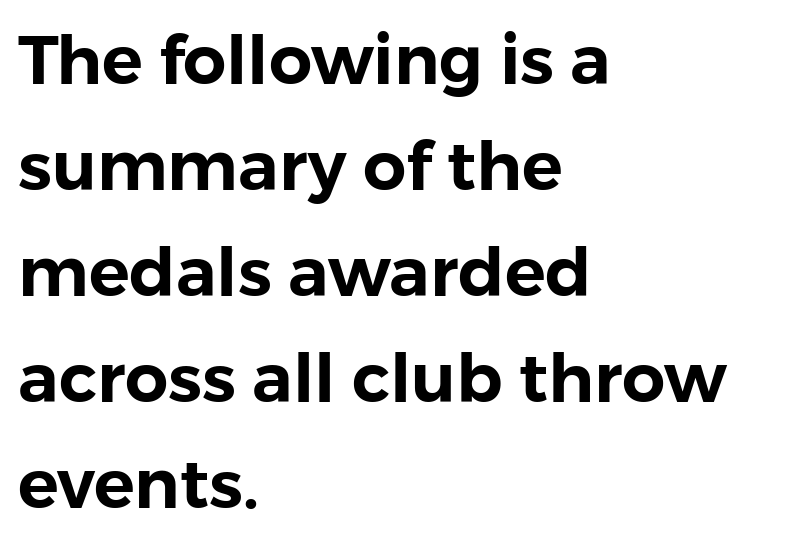
Notice how descenders clear the ascenders below comfortably — that's standard leading. Does the lettering tilt? It doesn't — this is upright. Compared with a centered layout, this one pins lines to the left instead. Stroke terminals: plain, sans-serif. Standard letterfit; no display-style spreading of the glyphs.
